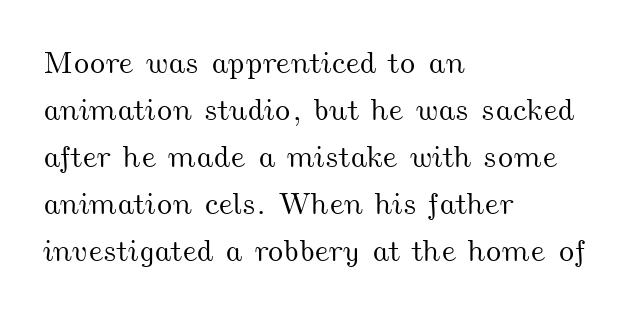
Q: Is the text underlined? A: No.
Q: How is the paragraph aligned? A: Left-aligned.
Q: Is the spacing between letters normal or unusually wide? A: Normal.
Q: Is the spacing between lines tight, normal or loose? A: Normal.
Q: Width (condensed, normal, or wide)? A: Wide.
Q: Stroke contrast? A: Medium.
Q: x-height? A: Small.
Q: Monospaced? A: No.
